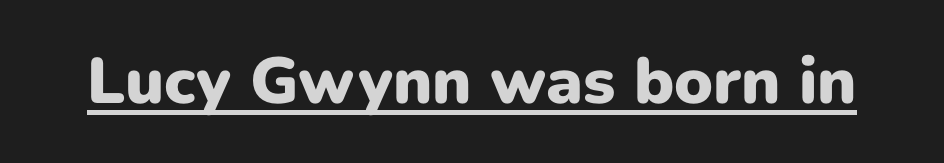
The image shows 65 px heavy sans-serif type, upright; set normal letter spacing, underlined; low stroke contrast and a medium x-height.
